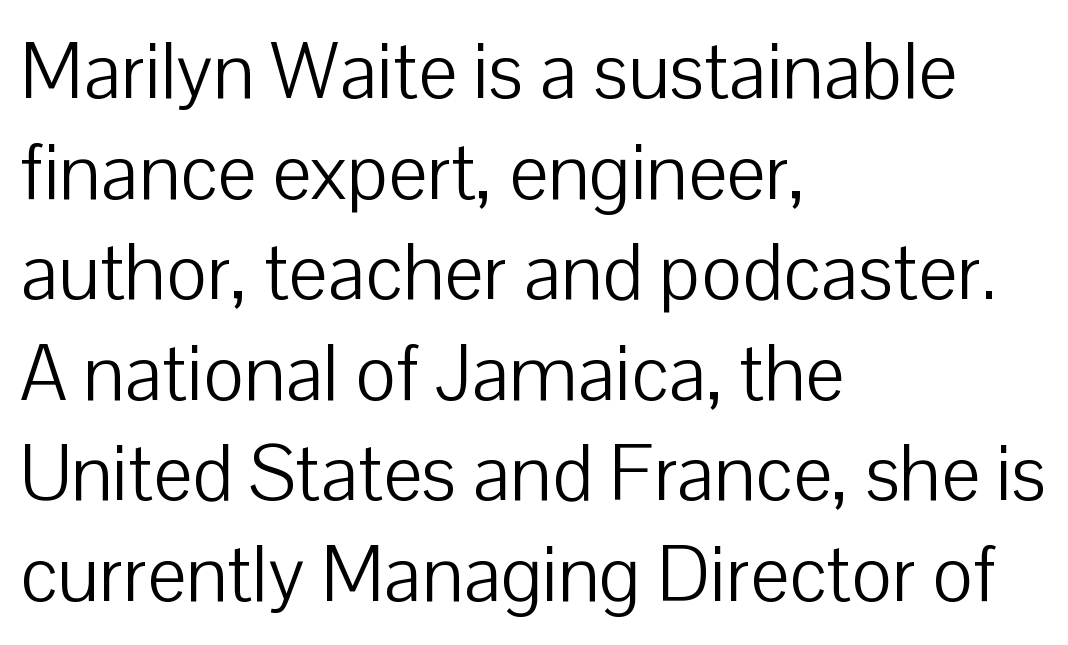
Q: Is the text bold? A: No.
Q: Is the text italic (slanted)? A: No, it is upright.
Q: Is the typeface a serif or a sans-serif typeface? A: Sans-serif.
Q: Is the text underlined? A: No.
Q: How is the paragraph aligned? A: Left-aligned.
Q: Is the spacing between letters normal or unusually wide? A: Normal.
Q: Is the spacing between lines tight, normal or loose? A: Normal.
Q: Width (condensed, normal, or wide)? A: Normal.
Q: Stroke contrast? A: Low.
Q: x-height? A: Medium.
Q: Monospaced? A: No.
